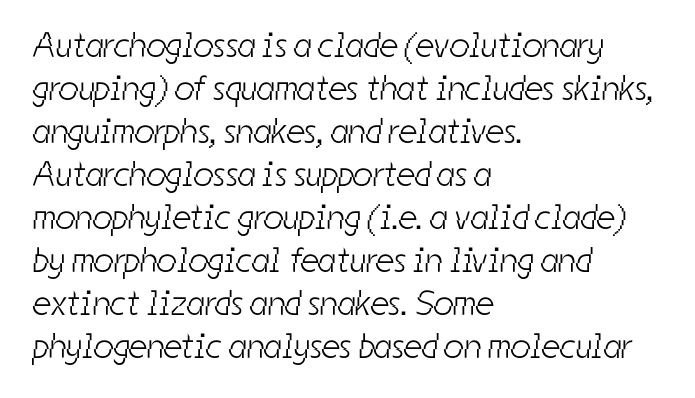
Q: Is the text bold? A: No.
Q: Is the typeface a serif or a sans-serif typeface? A: Sans-serif.
Q: Is the text underlined? A: No.
Q: How is the paragraph aligned? A: Left-aligned.
Q: Is the spacing between letters normal or unusually wide? A: Normal.
Q: Width (condensed, normal, or wide)? A: Condensed.
Q: Stroke contrast? A: Low.
Q: x-height? A: Medium.
Q: Monospaced? A: No.
